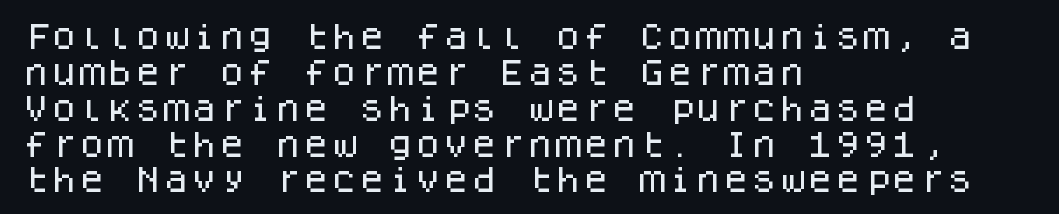
The image shows 28 px sans-serif type, upright, monospaced; set left-aligned, normal line spacing (1.28x), normal letter spacing, not underlined; low stroke contrast and a large x-height.
